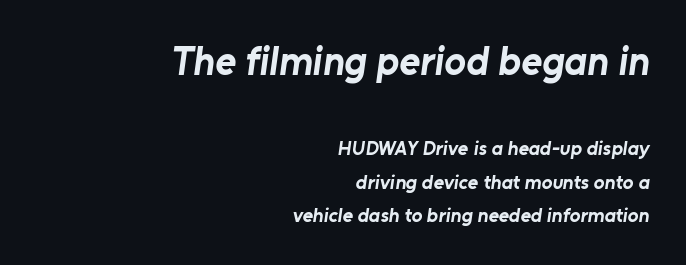
Is the lower block the larger one? No — the upper block carries the bigger type. Regular leading. Every row of glyphs terminates at an identical x-position on the right. The face used here is rendered with its standard letterfit.
